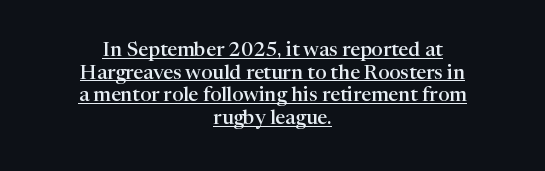
{"italic": "no", "bold": "semi", "underline": "yes", "align": "center", "line_spacing": "tight", "line_spacing_ratio": 1.13, "letter_spacing": "normal", "letter_spacing_em": 0.0, "glyph_px": 20}
